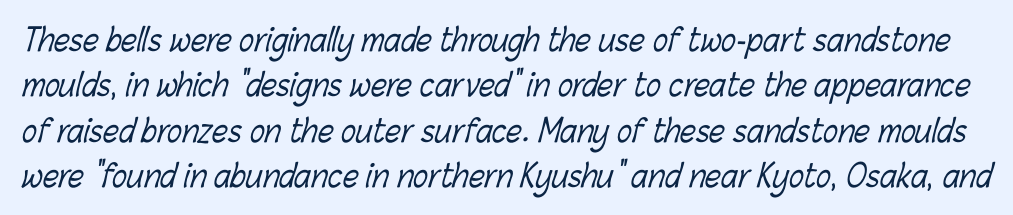
Stem width sits at or under what a default text font uses. Between one letter and the next there's only the usual sliver of space. Looks like regular typesetting: each glyph gets only the width it needs. Vertical spacing — default.
